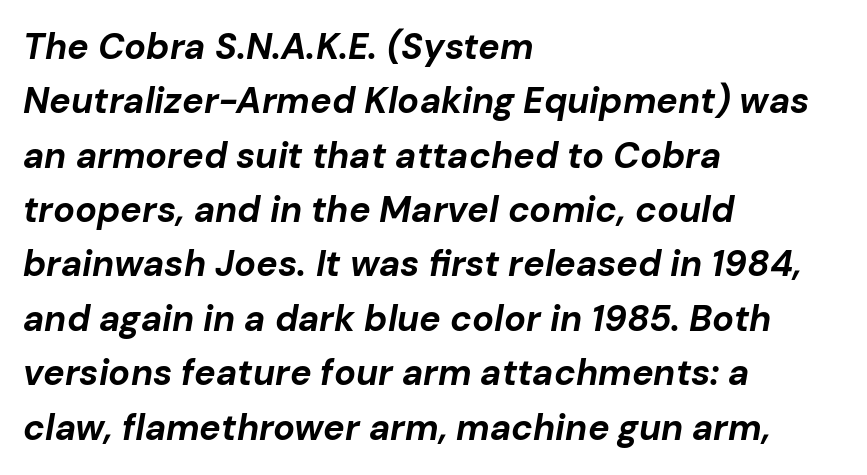
{"italic": "yes", "lean": "right", "slant_degrees": 10, "bold": "yes", "weight": "bold", "width": "normal", "stroke_contrast": "low", "x_height": "medium", "monospaced": "no", "underline": "no", "align": "left", "line_spacing": "normal", "line_spacing_ratio": 1.51, "letter_spacing": "normal", "letter_spacing_em": 0.0, "glyph_px": 36}
